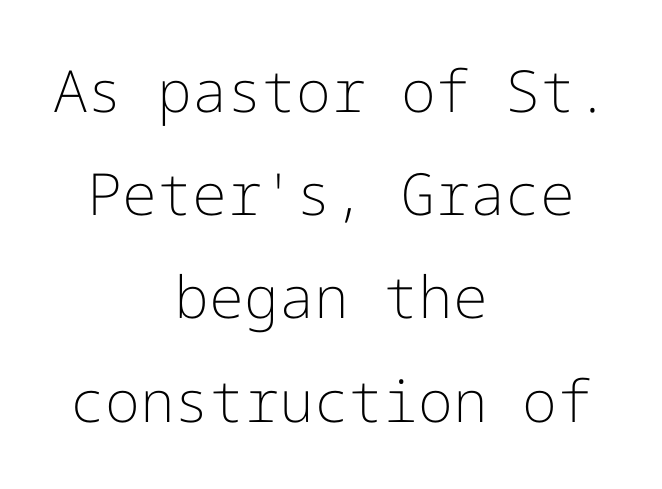
Honestly, the letter spacing is just normal — you wouldn't notice it. Leftover space on each line is divided equally before and after the words. These lines are composed in type without serifs. Ink coverage per letter is moderate at most.
